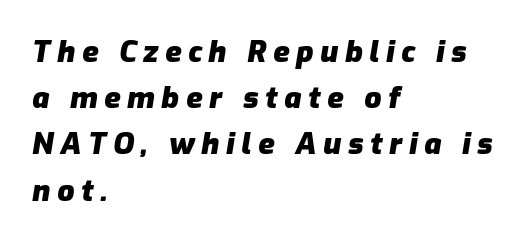
The image shows 30 px heavy type, italic (leaning right); set left-aligned, normal line spacing (1.54x), unusually wide letter spacing (+0.22 em), not underlined; low stroke contrast and a medium x-height.
